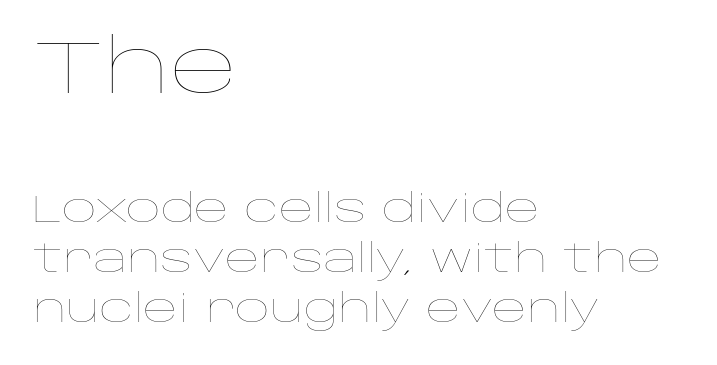
{"italic": "no", "bold": "no", "weight": "thin", "width": "wide", "stroke_contrast": "low", "x_height": "large", "monospaced": "no", "underline": "no", "align": "left", "line_spacing": "normal", "line_spacing_ratio": 1.31, "letter_spacing": "normal", "letter_spacing_em": 0.0, "larger_block": "first", "size_ratio": 1.97, "glyph_px": 75}
